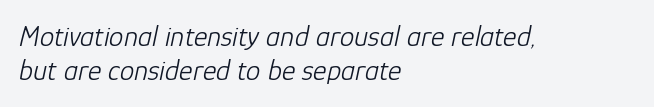
The image shows 29 px light type, italic (leaning right); set left-aligned, line spacing 1.18x, normal letter spacing, not underlined; low stroke contrast and a medium x-height.
